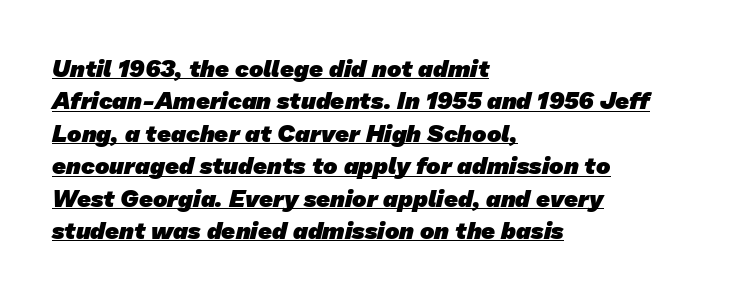
The image shows 24 px bold type; set left-aligned, normal line spacing (1.35x), normal letter spacing, underlined.
